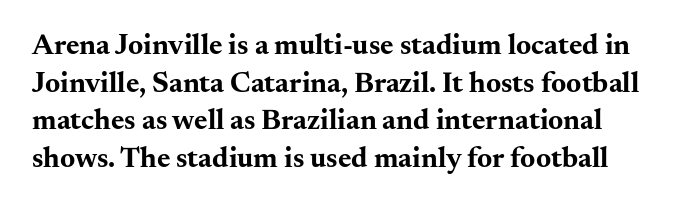
The image shows 29 px bold, wide serif type, upright; set normal line spacing (1.3x), normal letter spacing, not underlined; medium stroke contrast and a small x-height.
